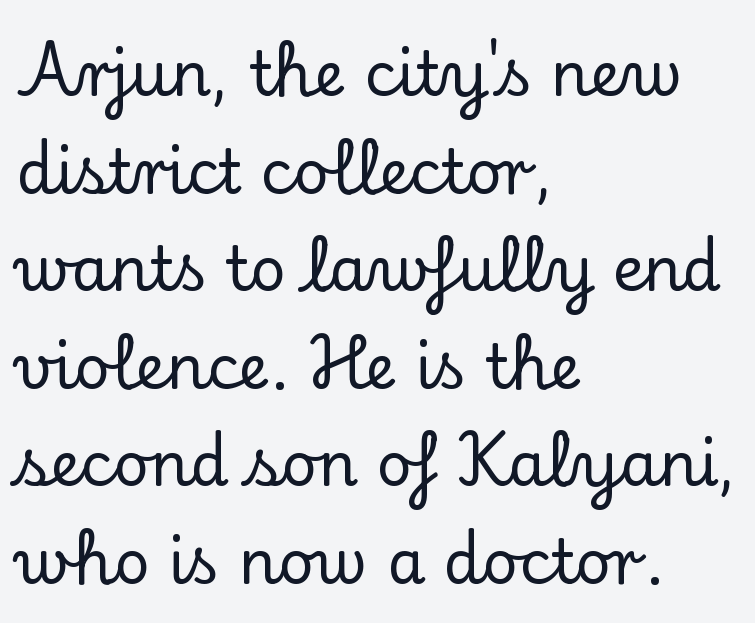
The image shows 61 px serif type, upright; set left-aligned, normal line spacing (1.6x), normal letter spacing, not underlined; low stroke contrast and a small x-height.
